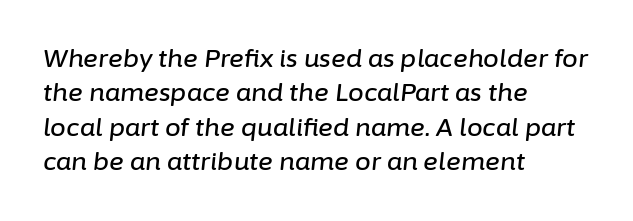
Q: Is the text italic (slanted)? A: Yes, it leans right by about 6 degrees.
Q: Is the text underlined? A: No.
Q: How is the paragraph aligned? A: Left-aligned.
Q: Is the spacing between letters normal or unusually wide? A: Normal.
Q: Is the spacing between lines tight, normal or loose? A: Normal.
